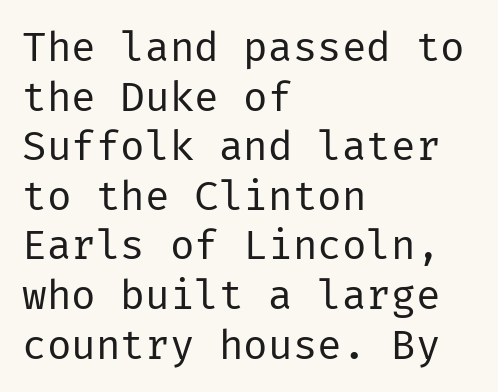
The image shows 41 px regular-weight sans-serif type, upright; set left-aligned, line spacing 1.21x, normal letter spacing, not underlined; low stroke contrast and a medium x-height.
